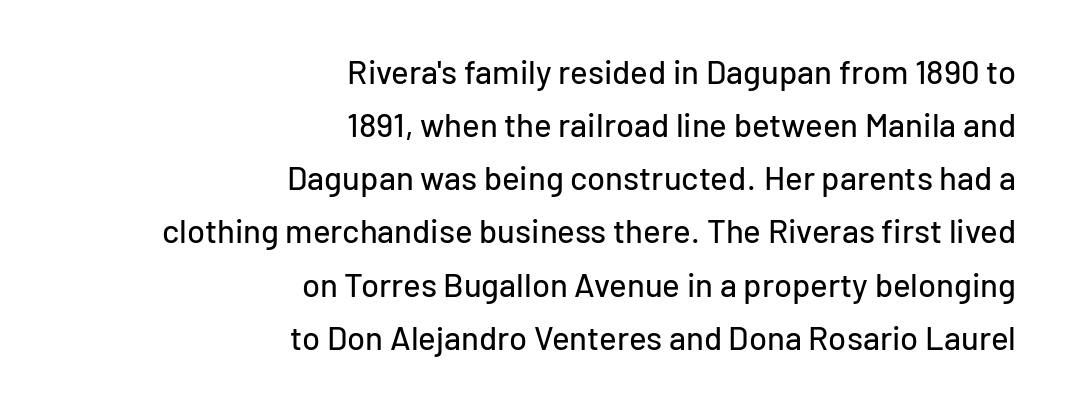
The image shows 33 px sans-serif type, upright; set right-aligned, normal line spacing (1.61x), normal letter spacing, not underlined; low stroke contrast and a medium x-height.
